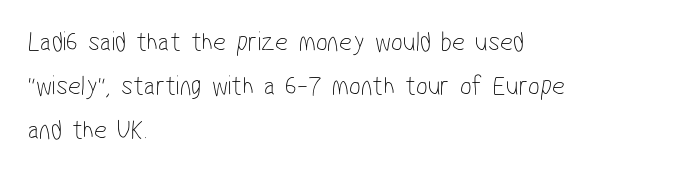
Only glyphs here, with clear space below each row. Summary of vertical rhythm: regular, with standard interline spacing. There is no visible air inserted between adjacent glyphs. Each line starts at the same left margin while the right side varies.
